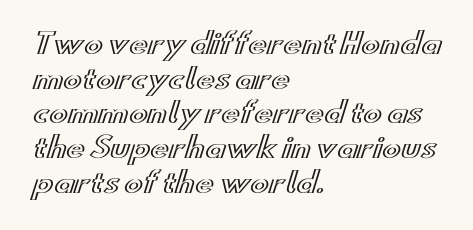
Nobody drew a line under any word here. These lines stack with their left ends in a neat column. How are the letters spaced? Ordinarily, with no added tracking. Spacing verdict: proportional, widths tailored to each character.
